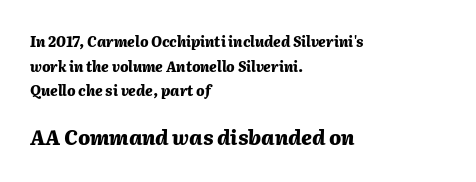
The image shows 20 px bold type, italic (leaning right); set left-aligned, line spacing 1.76x, normal letter spacing, not underlined; the second (bottom) block is 1.43x larger.
